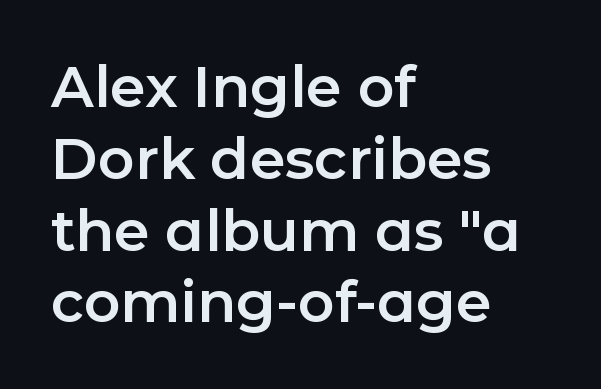
{"serif": "no", "italic": "no", "width": "normal", "stroke_contrast": "low", "x_height": "medium", "monospaced": "no", "underline": "no", "align": "left", "line_spacing": "normal", "line_spacing_ratio": 1.26, "letter_spacing": "normal", "letter_spacing_em": 0.0, "glyph_px": 57}
